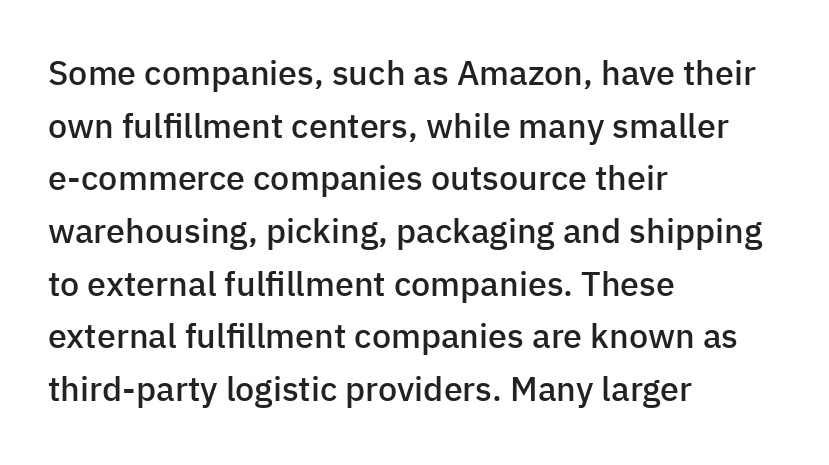
{"serif": "no", "italic": "no", "bold": "semi", "weight": "semibold", "width": "normal", "stroke_contrast": "low", "x_height": "medium", "monospaced": "no", "underline": "no", "align": "left", "line_spacing": "normal", "line_spacing_ratio": 1.55, "letter_spacing": "normal", "letter_spacing_em": 0.0, "glyph_px": 34}
